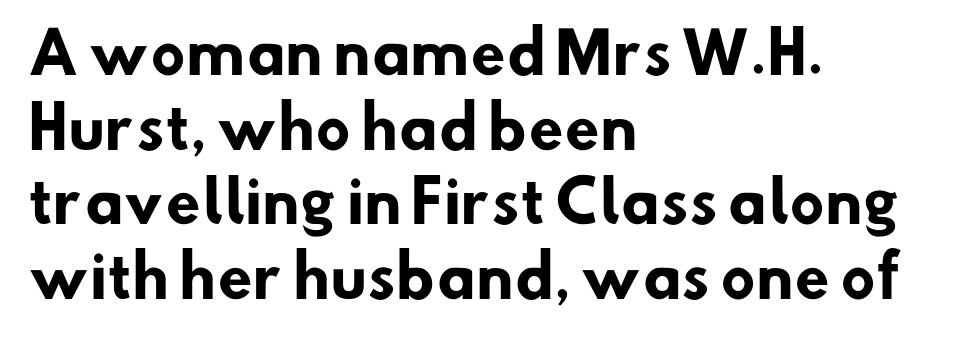
Q: Is the text bold? A: Yes.
Q: Is the typeface a serif or a sans-serif typeface? A: Sans-serif.
Q: Is the text underlined? A: No.
Q: How is the paragraph aligned? A: Left-aligned.
Q: Is the spacing between letters normal or unusually wide? A: Normal.
Q: Is the spacing between lines tight, normal or loose? A: Normal.
Q: Width (condensed, normal, or wide)? A: Normal.
Q: Stroke contrast? A: Low.
Q: x-height? A: Small.
Q: Monospaced? A: No.
